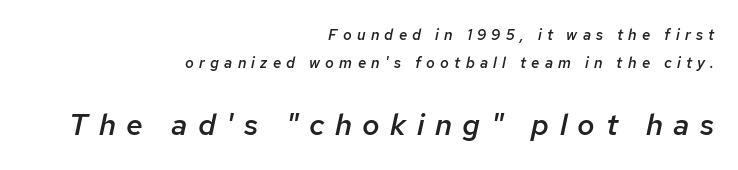
The gaps between neighbouring characters are conspicuously large. A somewhat darkened texture: the type is semibold rather than bold. Casual observation: everything's shoved over to the right. Bigger letters appear in the bottom chunk; the top chunk is reduced.
